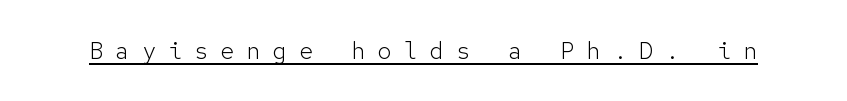
{"italic": "no", "bold": "no", "underline": "yes", "letter_spacing": "wide", "letter_spacing_em": 0.49, "glyph_px": 24}
